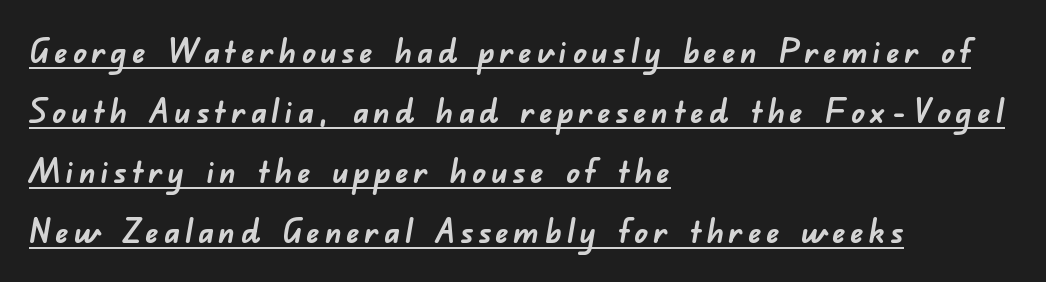
{"serif": "no", "bold": "yes", "weight": "semibold", "width": "normal", "stroke_contrast": "low", "x_height": "small", "monospaced": "no", "underline": "yes", "align": "left", "line_spacing_ratio": 1.82, "glyph_px": 33}
